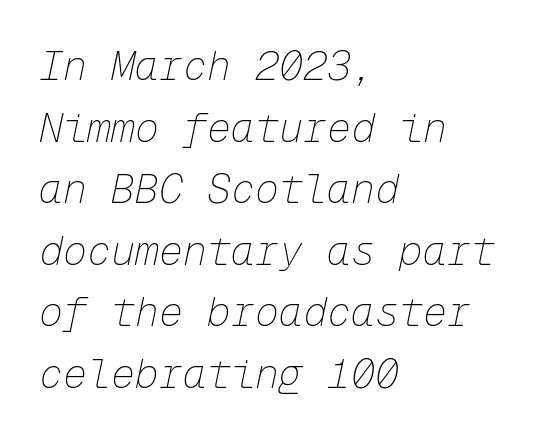
Q: Is the text bold? A: No.
Q: Is the text italic (slanted)? A: Yes, it leans right by about 12 degrees.
Q: Is the text underlined? A: No.
Q: How is the paragraph aligned? A: Left-aligned.
Q: Is the spacing between letters normal or unusually wide? A: Normal.
Q: Is the spacing between lines tight, normal or loose? A: Normal.
Q: Width (condensed, normal, or wide)? A: Normal.
Q: Stroke contrast? A: Low.
Q: x-height? A: Medium.
Q: Monospaced? A: Yes.
